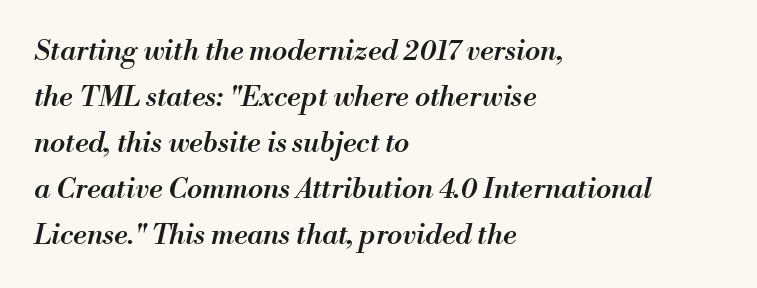
Q: Is the text bold? A: Semi-bold.
Q: Is the text italic (slanted)? A: Yes, it leans right by about 13 degrees.
Q: Is the text underlined? A: No.
Q: How is the paragraph aligned? A: Left-aligned.
Q: Is the spacing between letters normal or unusually wide? A: Normal.
Q: Is the spacing between lines tight, normal or loose? A: Normal.
Q: Width (condensed, normal, or wide)? A: Normal.
Q: Stroke contrast? A: Medium.
Q: x-height? A: Small.
Q: Monospaced? A: No.
